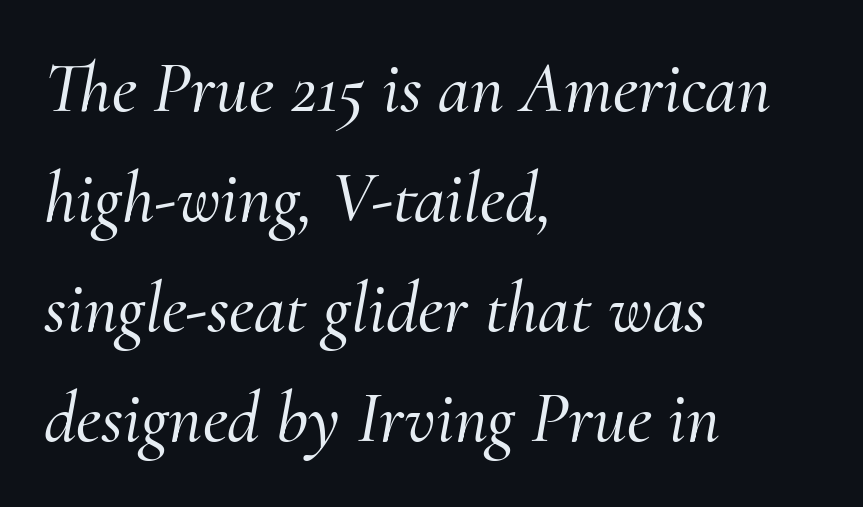
The image shows 72 px serif type, italic (leaning right); set left-aligned, normal line spacing (1.53x), normal letter spacing, not underlined; medium stroke contrast and a small x-height.
